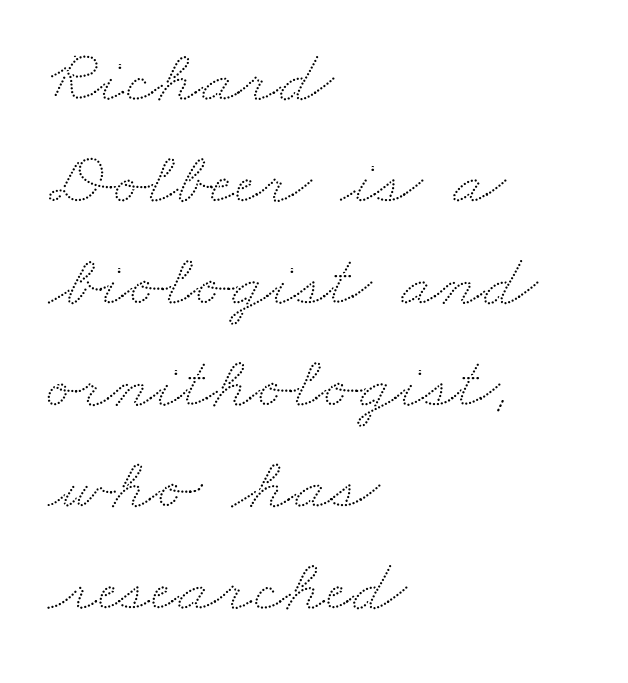
The passage shown has conventional tracking throughout. Interline gaps are of average width in this sample. The gap between lines stays unmarked. Short and long lines alike share a common starting point at left. The rendering uses natural spacing where letterforms have individual widths.
